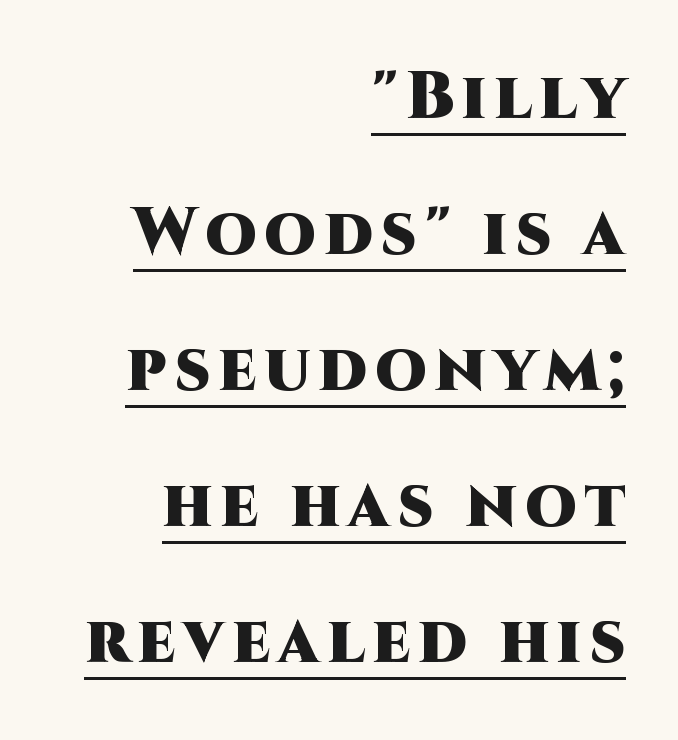
Q: Is the text bold? A: Yes.
Q: Is the text italic (slanted)? A: No, it is upright.
Q: Is the typeface a serif or a sans-serif typeface? A: Sans-serif.
Q: Is the text underlined? A: Yes.
Q: How is the paragraph aligned? A: Right-aligned.
Q: Is the spacing between lines tight, normal or loose? A: Loose.
Q: Width (condensed, normal, or wide)? A: Normal.
Q: Stroke contrast? A: High.
Q: x-height? A: Large.
Q: Monospaced? A: No.
